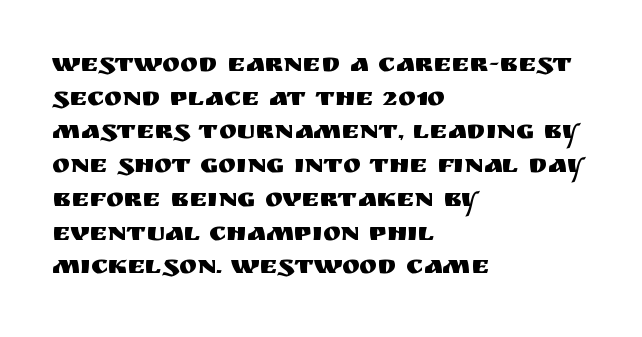
{"italic": "no", "underline": "no", "align": "left", "line_spacing": "normal", "line_spacing_ratio": 1.25, "letter_spacing": "normal", "letter_spacing_em": 0.0, "glyph_px": 27}
